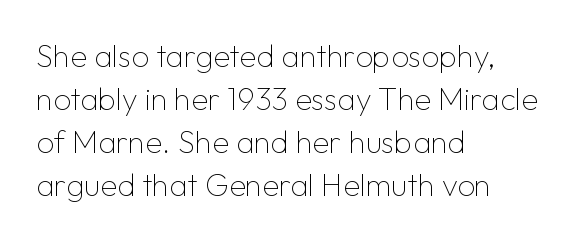
Q: Is the text bold? A: No.
Q: Is the text italic (slanted)? A: No, it is upright.
Q: Is the typeface a serif or a sans-serif typeface? A: Sans-serif.
Q: Is the text underlined? A: No.
Q: How is the paragraph aligned? A: Left-aligned.
Q: Is the spacing between letters normal or unusually wide? A: Normal.
Q: Is the spacing between lines tight, normal or loose? A: Normal.
Q: Width (condensed, normal, or wide)? A: Normal.
Q: Stroke contrast? A: Low.
Q: x-height? A: Medium.
Q: Monospaced? A: No.
